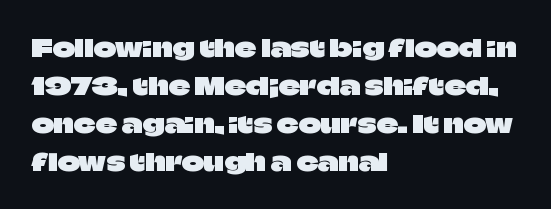
{"italic": "no", "underline": "no", "align": "left", "line_spacing": "normal", "line_spacing_ratio": 1.58, "letter_spacing": "normal", "letter_spacing_em": 0.0, "glyph_px": 24}
